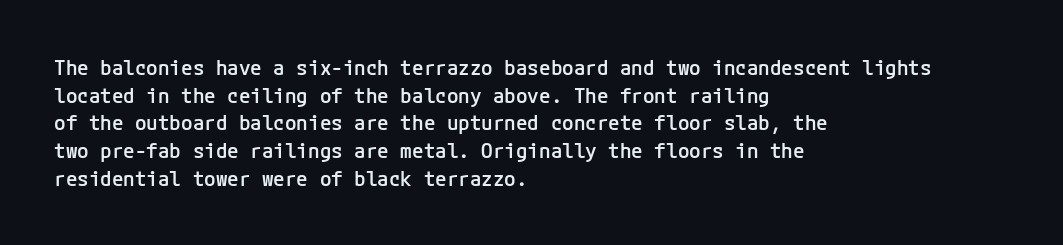
Q: Is the text bold? A: Semi-bold.
Q: Is the text italic (slanted)? A: No, it is upright.
Q: Is the text underlined? A: No.
Q: How is the paragraph aligned? A: Left-aligned.
Q: Is the spacing between letters normal or unusually wide? A: Normal.
Q: Is the spacing between lines tight, normal or loose? A: Normal.
